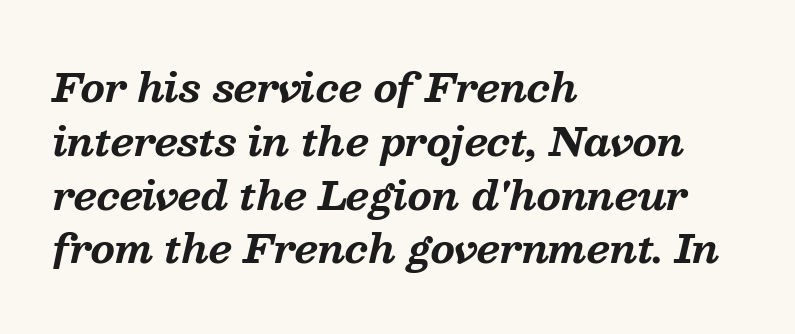
The image shows 39 px bold serif type, italic (leaning right); set left-aligned, normal line spacing (1.38x), normal letter spacing, not underlined; medium stroke contrast and a medium x-height.
